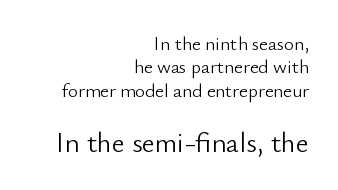
{"serif": "no", "italic": "no", "bold": "no", "weight": "light", "width": "normal", "stroke_contrast": "low", "x_height": "small", "monospaced": "no", "underline": "no", "align": "right", "line_spacing_ratio": 1.23, "letter_spacing": "normal", "letter_spacing_em": 0.0, "larger_block": "second", "size_ratio": 1.47, "glyph_px": 28}
